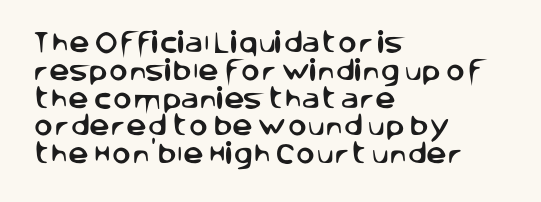
The image shows 23 px text type, upright; set left-aligned, line spacing 1.21x, normal letter spacing, not underlined.
